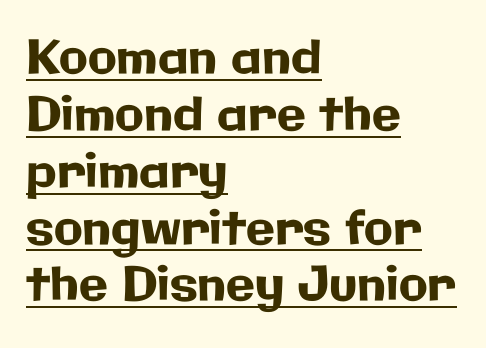
{"serif": "no", "italic": "no", "width": "normal", "stroke_contrast": "low", "x_height": "medium", "monospaced": "no", "underline": "yes", "align": "left", "line_spacing_ratio": 1.21, "letter_spacing": "normal", "letter_spacing_em": 0.0, "glyph_px": 47}
